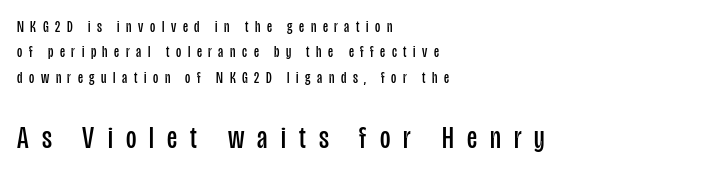
Q: Is the text bold? A: No.
Q: Is the text italic (slanted)? A: No, it is upright.
Q: Is the typeface a serif or a sans-serif typeface? A: Sans-serif.
Q: Is the text underlined? A: No.
Q: How is the paragraph aligned? A: Left-aligned.
Q: Is the spacing between letters normal or unusually wide? A: Unusually wide.
Q: Is the spacing between lines tight, normal or loose? A: Normal.
Q: Which block of text is set in a larger size, the first (top) or the second (bottom)? A: The second (bottom) one.
Q: Width (condensed, normal, or wide)? A: Condensed.
Q: Stroke contrast? A: Low.
Q: x-height? A: Large.
Q: Monospaced? A: No.
